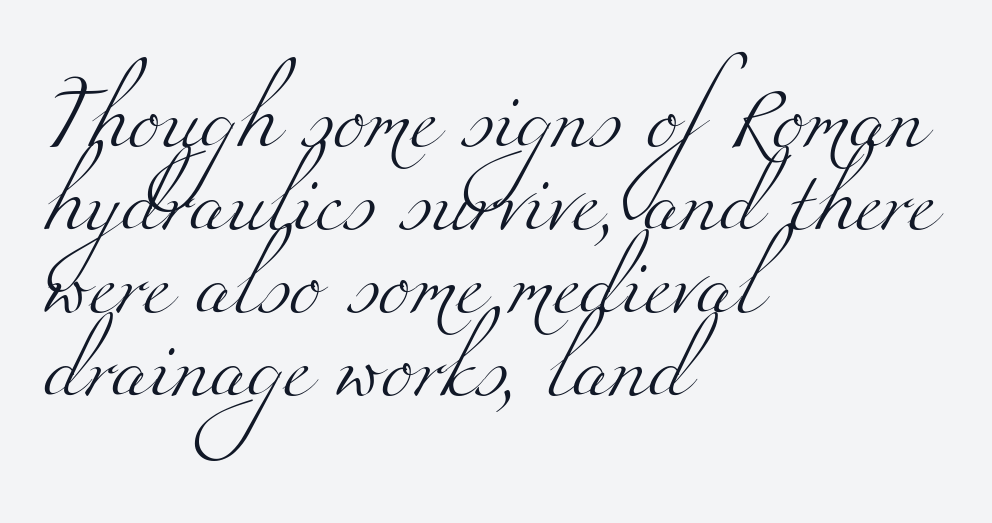
Do the characters align in a grid? No, the font is proportional. Clear beneath every line of the passage. The rendering keeps characters at their native spacing. The text block is weighted toward the left margin, trailing off unevenly rightward. The lines sit at an ordinary, default distance from one another.
